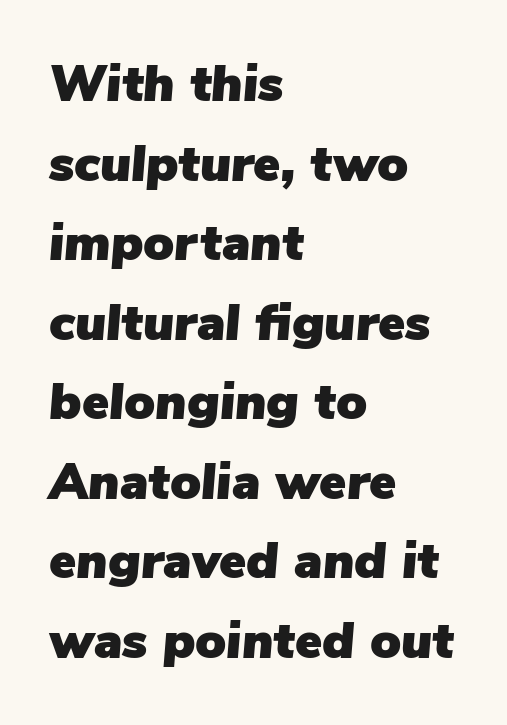
Q: Is the text italic (slanted)? A: Yes, it leans right by about 5 degrees.
Q: Is the text underlined? A: No.
Q: How is the paragraph aligned? A: Left-aligned.
Q: Is the spacing between letters normal or unusually wide? A: Normal.
Q: Is the spacing between lines tight, normal or loose? A: Normal.
Q: Width (condensed, normal, or wide)? A: Normal.
Q: Stroke contrast? A: Low.
Q: x-height? A: Medium.
Q: Monospaced? A: No.
